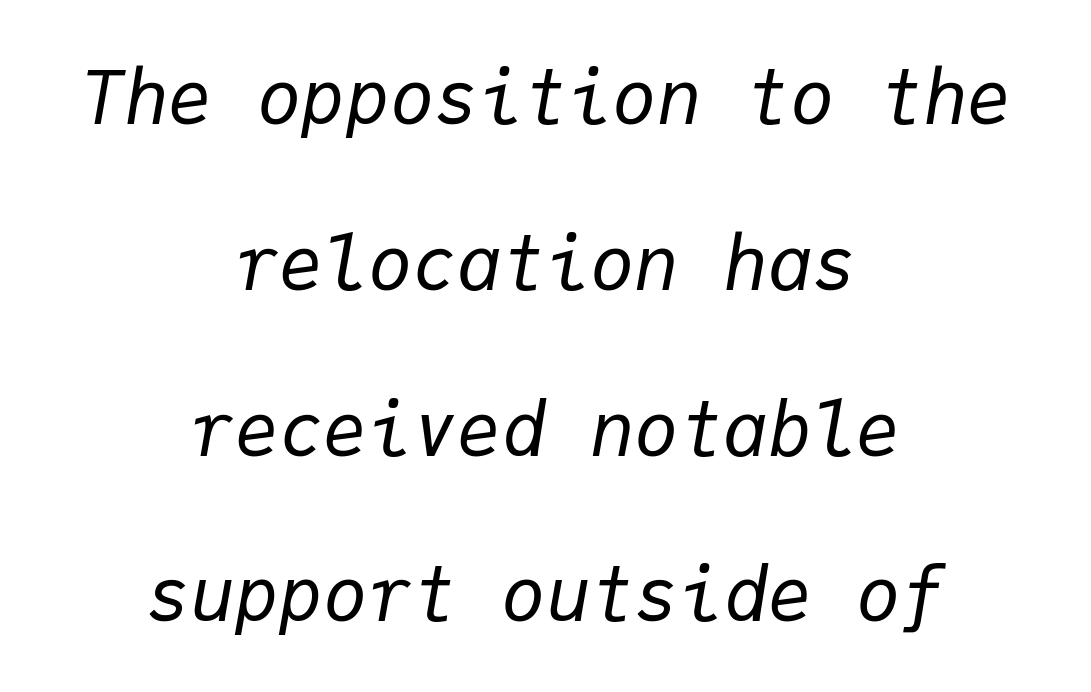
Fixed-width glyphs throughout — classic coding-font behaviour. Descender tails drop into unmarked territory. Italic? Definitely — the glyphs are oblique. In terms of letterspacing, this is plain default setting.
